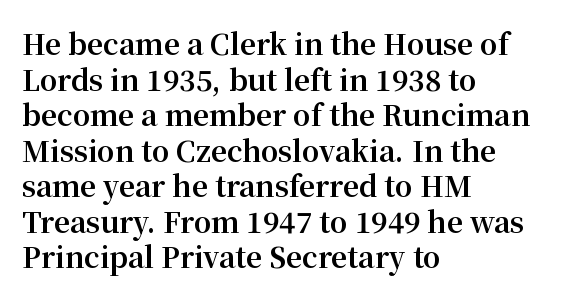
Q: Is the text bold? A: Yes.
Q: Is the text italic (slanted)? A: No, it is upright.
Q: Is the typeface a serif or a sans-serif typeface? A: Serif.
Q: Is the text underlined? A: No.
Q: How is the paragraph aligned? A: Left-aligned.
Q: Is the spacing between letters normal or unusually wide? A: Normal.
Q: Is the spacing between lines tight, normal or loose? A: Normal.
Q: Width (condensed, normal, or wide)? A: Normal.
Q: Stroke contrast? A: Medium.
Q: x-height? A: Medium.
Q: Monospaced? A: No.
